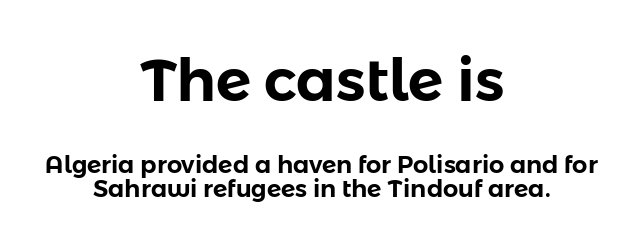
Think of a printed novel: that variable character pitch is what you see here. These lines huddle together more closely than default settings would place them. Type without underlining. Here the first block reads like a headline and the second like body copy.
